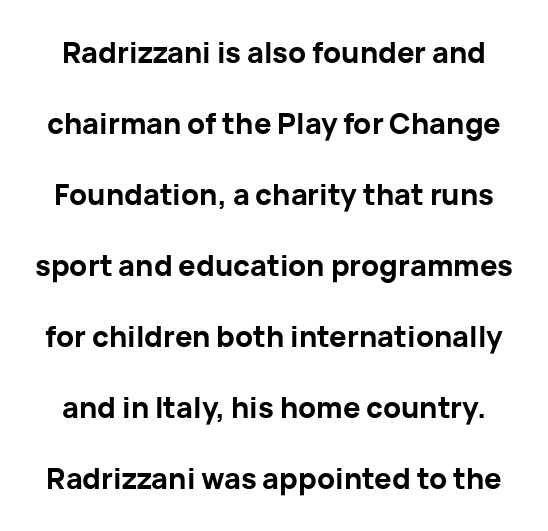
Q: Is the text bold? A: Yes.
Q: Is the text italic (slanted)? A: No, it is upright.
Q: Is the typeface a serif or a sans-serif typeface? A: Sans-serif.
Q: Is the text underlined? A: No.
Q: Is the spacing between letters normal or unusually wide? A: Normal.
Q: Is the spacing between lines tight, normal or loose? A: Loose.
Q: Width (condensed, normal, or wide)? A: Normal.
Q: Stroke contrast? A: Low.
Q: x-height? A: Medium.
Q: Monospaced? A: No.
